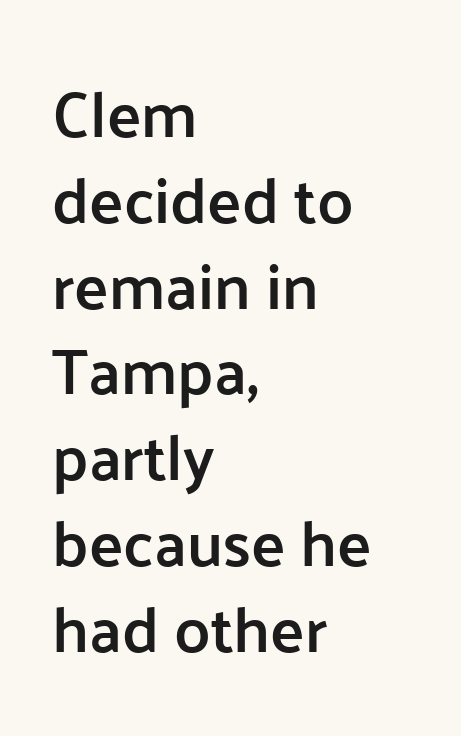
Nope, no serifs anywhere on these letters. Short note: letters normally spaced. Is the type bold? Partly — it's a semibold, heavier than regular but not fully bold. All the whitespace from short lines collects on the right. The vertical gap from one line to the next is medium.
